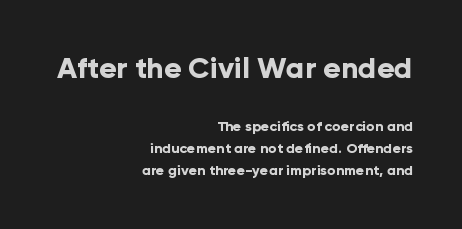
Q: Is the text bold? A: Yes.
Q: Is the text italic (slanted)? A: No, it is upright.
Q: Is the typeface a serif or a sans-serif typeface? A: Sans-serif.
Q: Is the text underlined? A: No.
Q: How is the paragraph aligned? A: Right-aligned.
Q: Is the spacing between letters normal or unusually wide? A: Normal.
Q: Is the spacing between lines tight, normal or loose? A: Normal.
Q: Which block of text is set in a larger size, the first (top) or the second (bottom)? A: The first (top) one.
Q: Width (condensed, normal, or wide)? A: Normal.
Q: Stroke contrast? A: Low.
Q: x-height? A: Medium.
Q: Monospaced? A: No.
